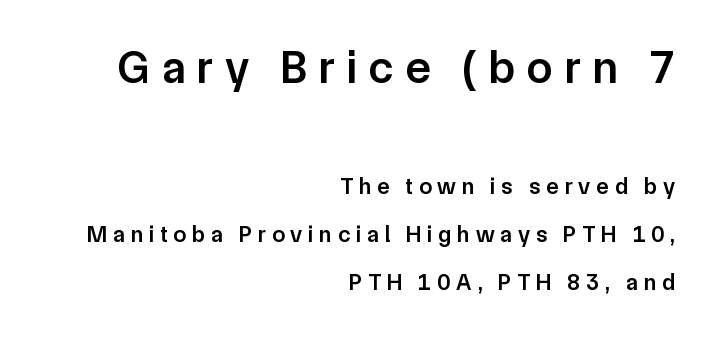
Q: Is the text bold? A: Semi-bold.
Q: Is the text italic (slanted)? A: No, it is upright.
Q: Is the typeface a serif or a sans-serif typeface? A: Sans-serif.
Q: Is the text underlined? A: No.
Q: How is the paragraph aligned? A: Right-aligned.
Q: Is the spacing between letters normal or unusually wide? A: Unusually wide.
Q: Is the spacing between lines tight, normal or loose? A: Loose.
Q: Which block of text is set in a larger size, the first (top) or the second (bottom)? A: The first (top) one.
Q: Width (condensed, normal, or wide)? A: Normal.
Q: Stroke contrast? A: Low.
Q: x-height? A: Medium.
Q: Monospaced? A: No.
